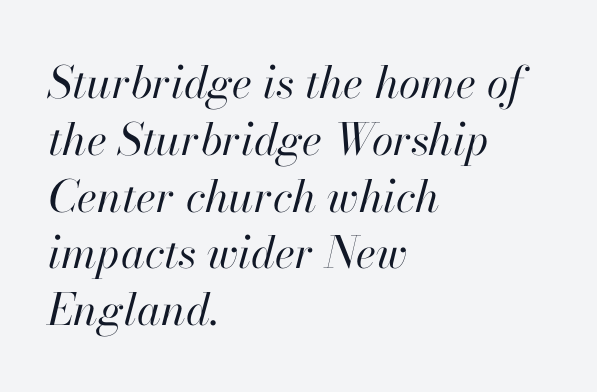
Looks like regular typesetting: each glyph gets only the width it needs. Each new line begins a customary step beneath the previous one. Teacher's note: observe the even left margin — that is flush-left alignment. The whole block is typeset with a tilt.
